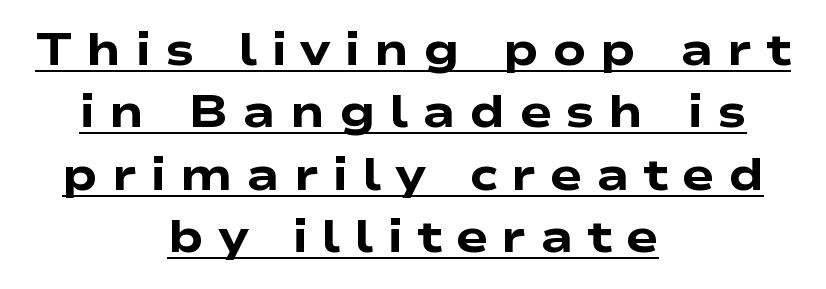
The letters are bold, with thick, heavy strokes. A baseline rule has been typeset under these characters. Baseline-to-baseline distance is the conventional proportion of letter height. Inter-character spacing is expanded well beyond the font's built-in metrics.
